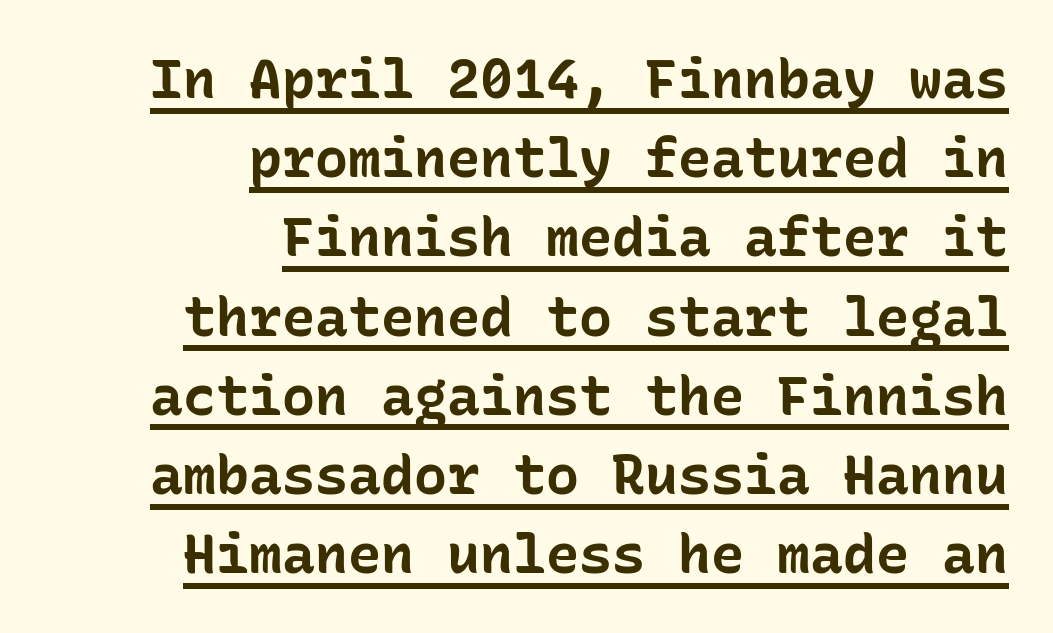
The image shows 55 px bold sans-serif type, upright, monospaced; set right-aligned, normal line spacing (1.44x), normal letter spacing, underlined; low stroke contrast and a medium x-height.
